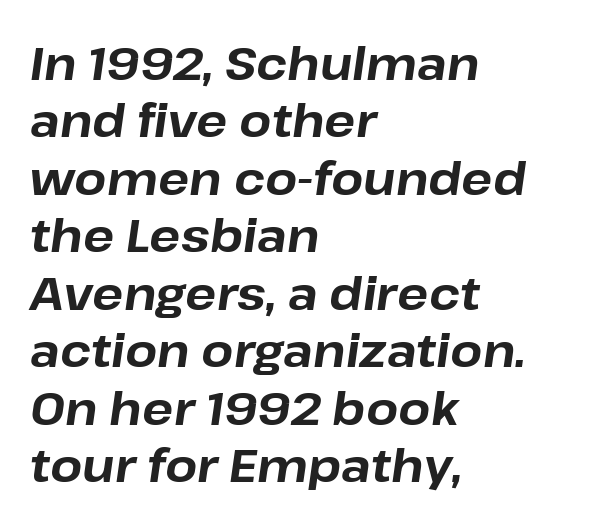
Q: Is the text bold? A: Yes.
Q: Is the text italic (slanted)? A: Yes, it leans right by about 8 degrees.
Q: Is the text underlined? A: No.
Q: How is the paragraph aligned? A: Left-aligned.
Q: Is the spacing between letters normal or unusually wide? A: Normal.
Q: Is the spacing between lines tight, normal or loose? A: Normal.
Q: Width (condensed, normal, or wide)? A: Normal.
Q: Stroke contrast? A: Low.
Q: x-height? A: Medium.
Q: Monospaced? A: No.
